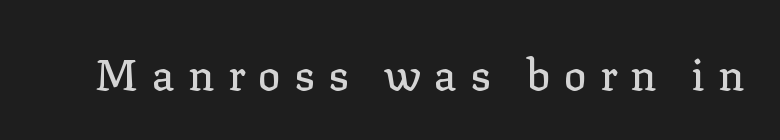
The rendering shows small feet on the letterforms — a serif design. Display-style spreading of the glyphs; the letterfit is very open. Bare-footed words on every line. Ascenders rise straight up at ninety degrees.
